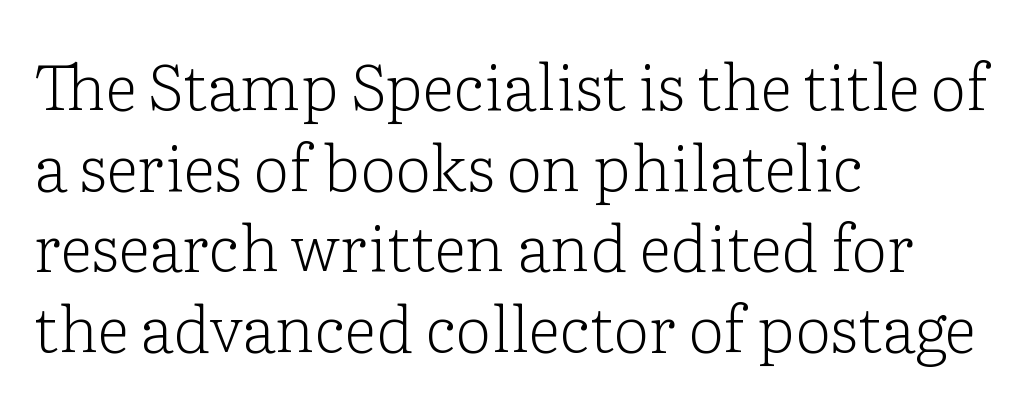
The image shows 64 px light serif type, upright; set left-aligned, normal line spacing (1.26x), normal letter spacing, not underlined; low stroke contrast and a medium x-height.
